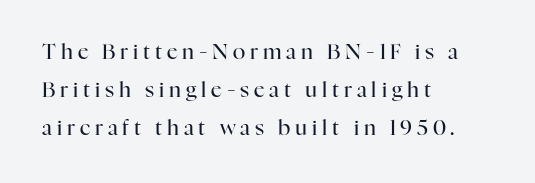
The image shows 21 px text type, upright; set left-aligned, line spacing 1.81x, unusually wide letter spacing (+0.23 em), not underlined.
